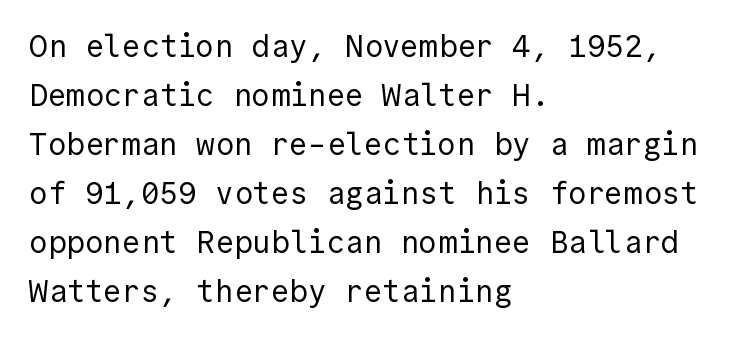
The image shows 31 px regular-weight sans-serif type, upright; set left-aligned, normal line spacing (1.58x), normal letter spacing, not underlined; a medium x-height.
